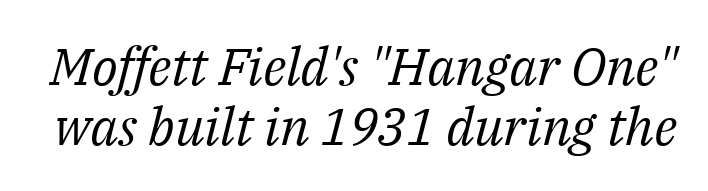
Character widths vary here, with narrow letters taking less room than wide ones. Students, note that the glyphs here touch the page at normal intervals. The text was rendered using a seriffed face with decorative stroke endings. Think standard paragraph weight, or any step lighter than that.
